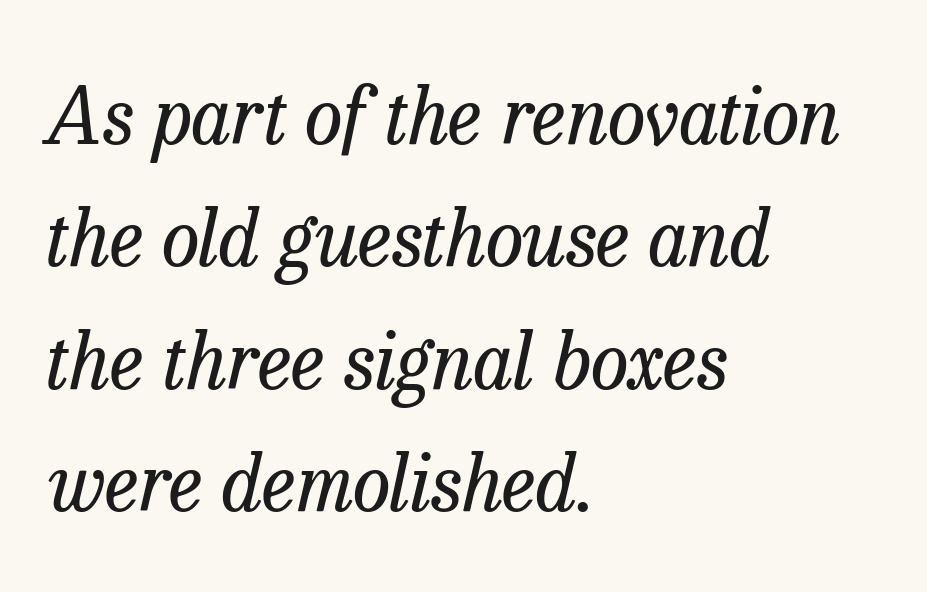
Q: Is the text bold? A: No.
Q: Is the text italic (slanted)? A: Yes, it leans right by about 13 degrees.
Q: Is the typeface a serif or a sans-serif typeface? A: Serif.
Q: Is the text underlined? A: No.
Q: How is the paragraph aligned? A: Left-aligned.
Q: Is the spacing between letters normal or unusually wide? A: Normal.
Q: Is the spacing between lines tight, normal or loose? A: Normal.
Q: Width (condensed, normal, or wide)? A: Normal.
Q: Stroke contrast? A: Low.
Q: x-height? A: Medium.
Q: Monospaced? A: No.
